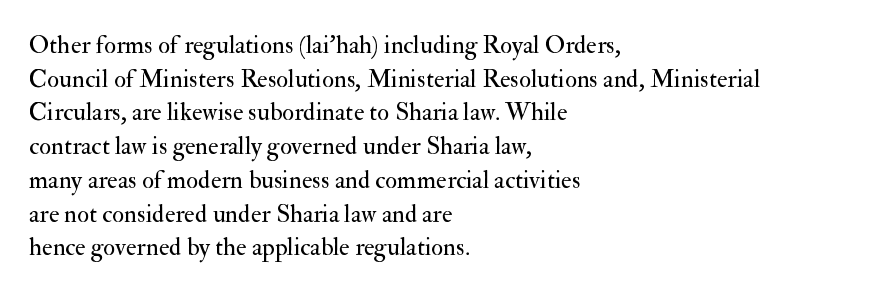
Honestly, there is no underline to notice here at all. When letters stand straight like this, we call the style roman or upright. The passage shown stacks its lines at a standard gap. Horizontal alignment here is leftward, the default for most running prose. Ink coverage per letter is moderate at most.
